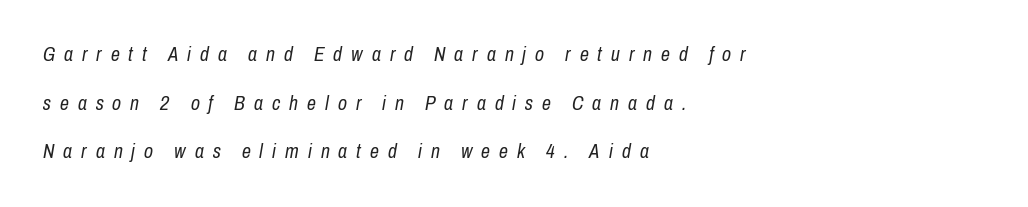
{"italic": "yes", "lean": "right", "slant_degrees": 10, "bold": "no", "underline": "no", "align": "left", "line_spacing": "loose", "line_spacing_ratio": 2.43, "letter_spacing": "wide", "letter_spacing_em": 0.45, "glyph_px": 20}
